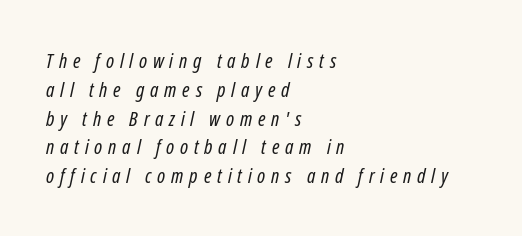
The compositor pushed each line to the left boundary. Just letters on the line, the space beneath them empty. In terms of posture, this sample is oblique. Tracking value appears strongly positive — letters spread wide. The cut favours lightness, reaching ordinary text weight at its darkest. Rows of type keep a routine distance in the vertical direction.
